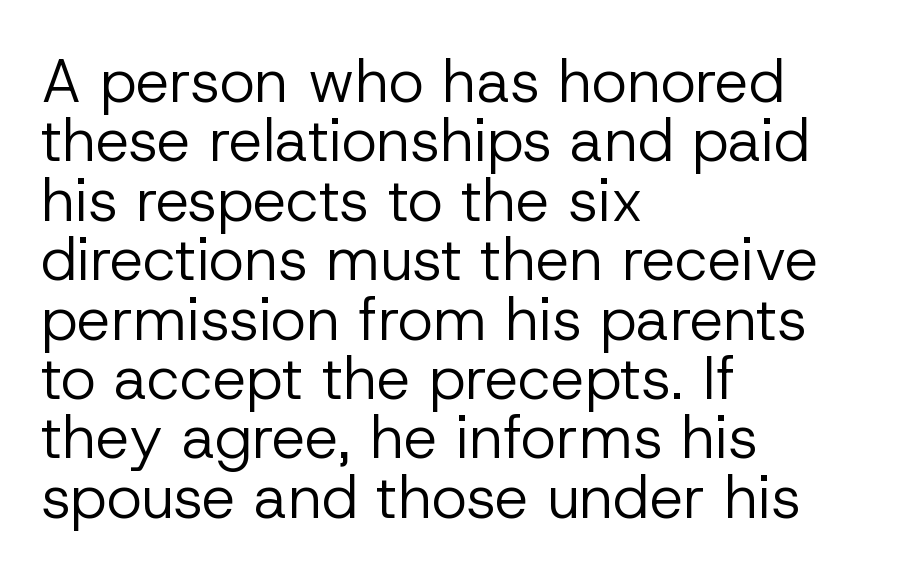
Rendered with straight, roman letterforms. Counters stay open thanks to moderate or lighter strokes. This block would grow much taller if given ordinary leading; it's compressed now. A typesetter would call this proportional, since set widths differ per character.
